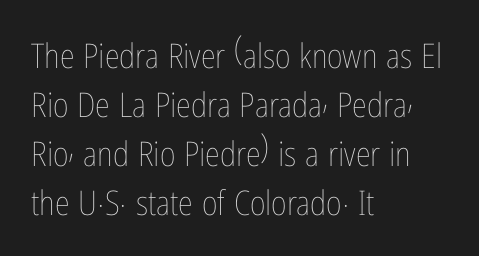
The image shows 34 px thin, condensed type, upright; set left-aligned, normal line spacing (1.44x), normal letter spacing, not underlined; low stroke contrast and a medium x-height.
